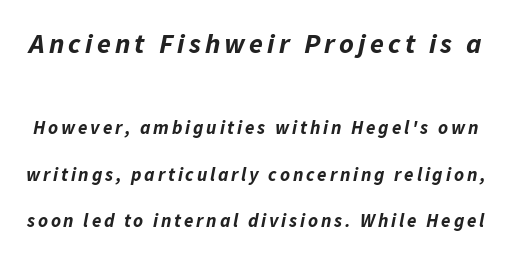
The image shows 28 px bold type, italic (leaning right); set loose line spacing (2.43x), not underlined; the first (top) block is 1.47x larger; low stroke contrast and a medium x-height.
